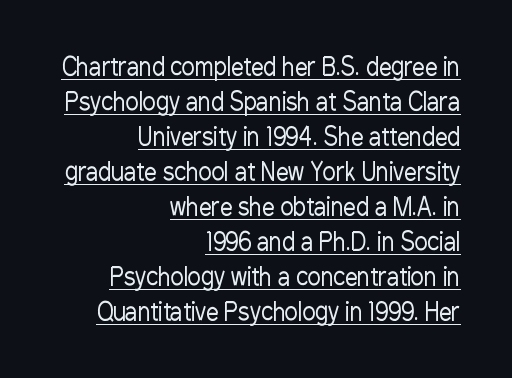
The rendered words wear a rule along their underside. The typesetter chose a ragged-left arrangement here. The strokes carry an ordinary text weight at most. The gaps between neighbouring characters are ordinary and unremarkable. Normally led — the rows are evenly, conventionally spaced. Posture: vertical.
